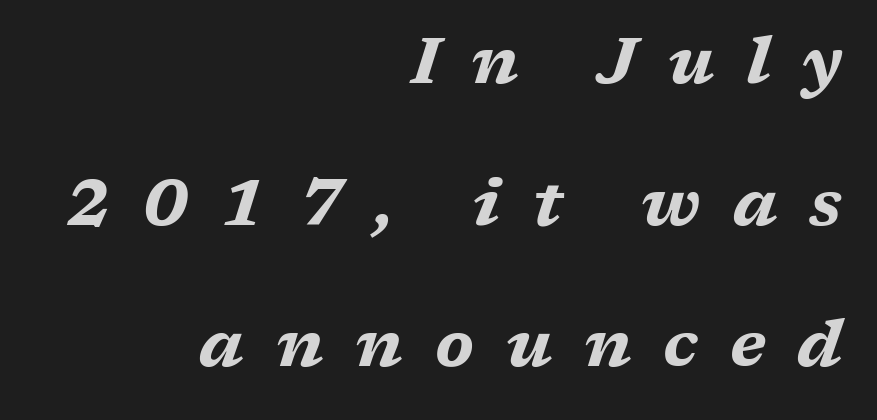
Q: Is the text bold? A: Yes.
Q: Is the text italic (slanted)? A: Yes, it leans right by about 17 degrees.
Q: Is the text underlined? A: No.
Q: How is the paragraph aligned? A: Right-aligned.
Q: Is the spacing between letters normal or unusually wide? A: Unusually wide.
Q: Is the spacing between lines tight, normal or loose? A: Loose.
Q: Width (condensed, normal, or wide)? A: Wide.
Q: Stroke contrast? A: Medium.
Q: x-height? A: Medium.
Q: Monospaced? A: No.
